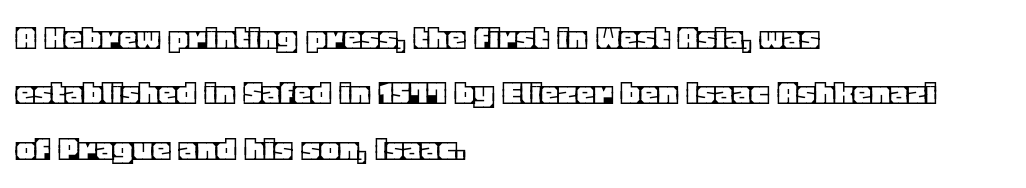
{"italic": "no", "width": "normal", "x_height": "large", "monospaced": "no", "underline": "no", "align": "left", "line_spacing": "normal", "line_spacing_ratio": 1.54, "letter_spacing": "normal", "letter_spacing_em": 0.0, "glyph_px": 36}
